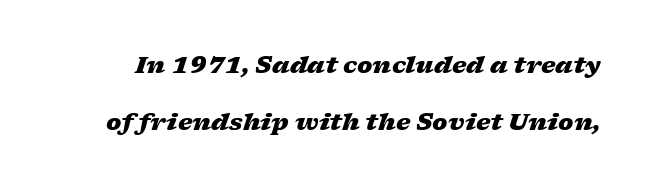
{"italic": "yes", "lean": "right", "slant_degrees": 17, "bold": "yes", "underline": "no", "line_spacing": "loose", "line_spacing_ratio": 2.48, "letter_spacing": "normal", "letter_spacing_em": 0.0, "glyph_px": 23}
